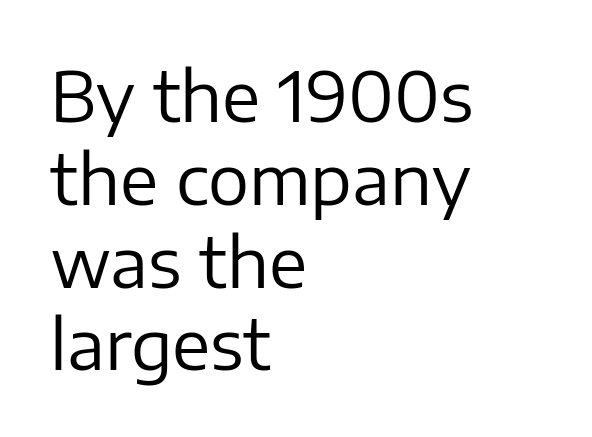
Q: Is the text bold? A: No.
Q: Is the text italic (slanted)? A: No, it is upright.
Q: Is the typeface a serif or a sans-serif typeface? A: Sans-serif.
Q: Is the text underlined? A: No.
Q: How is the paragraph aligned? A: Left-aligned.
Q: Is the spacing between letters normal or unusually wide? A: Normal.
Q: Width (condensed, normal, or wide)? A: Normal.
Q: Stroke contrast? A: Low.
Q: x-height? A: Medium.
Q: Monospaced? A: No.
